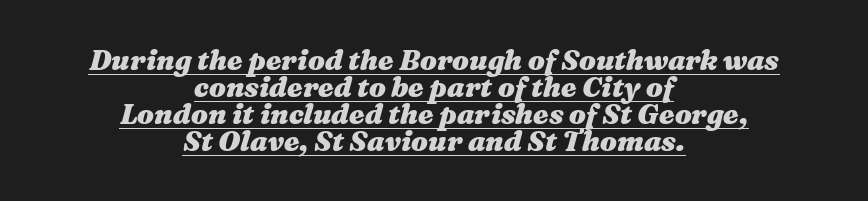
The image shows 28 px heavy, wide type, italic (leaning right); set centered, tight line spacing (0.96x), normal letter spacing, underlined; medium stroke contrast and a medium x-height.
